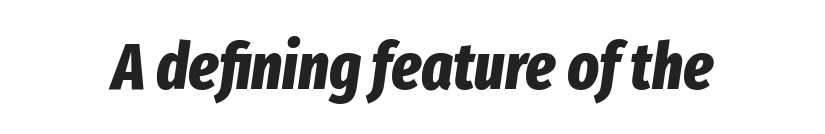
{"italic": "yes", "lean": "right", "slant_degrees": 8, "bold": "yes", "weight": "bold", "width": "condensed", "stroke_contrast": "low", "x_height": "medium", "monospaced": "no", "underline": "no", "letter_spacing": "normal", "letter_spacing_em": 0.0, "glyph_px": 66}
